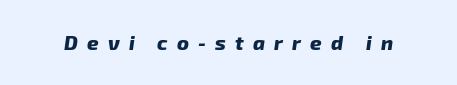
The line texture is sparse and dotted thanks to wide tracking. Observe the lean: these are italic letterforms. Its strokes are broad and dark, the hallmark of bold type. A clean baseline with only descenders dipping below it.
